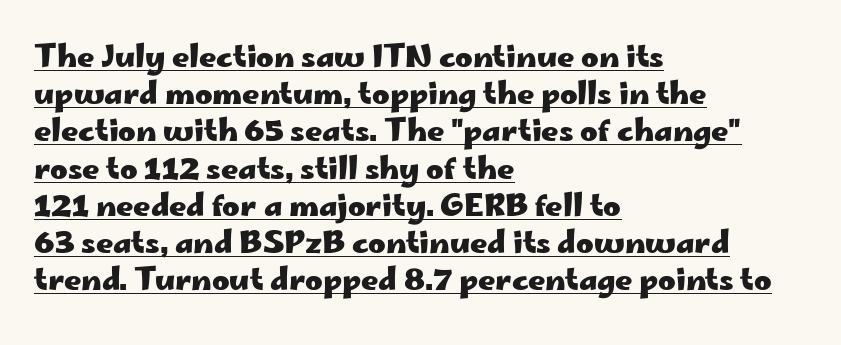
Glyph-to-glyph distance matches everyday printed text. Weight check: bold — yes, fully. The letters stand upright; this is a roman face. Each letter keeps its own natural width here, so spacing adapts to shape. Beneath each row of characters lies a ruled line. The setting favours the left margin, as ordinary paragraphs usually do.
